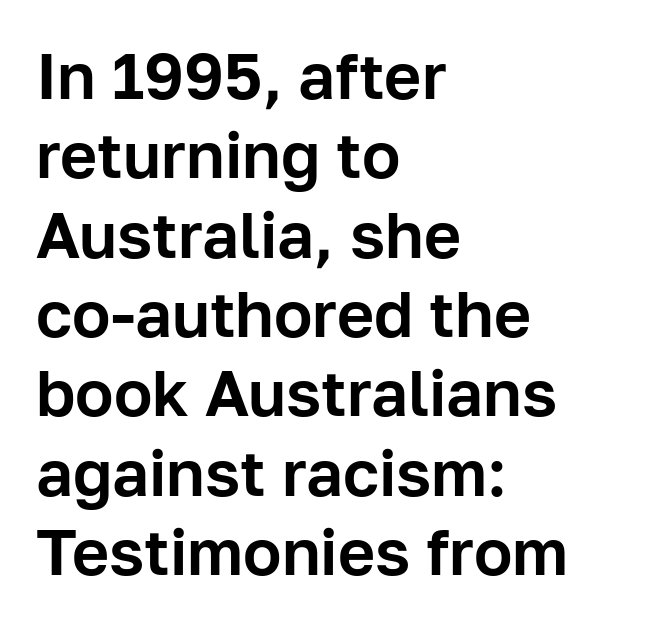
Clear beneath every line of the passage. The letters stand straight up with perfectly vertical stems. Letterform terminals end flat and unadorned throughout the passage. Glyph-to-glyph distance matches everyday printed text. Leftover space on each line is placed entirely after the last word.
